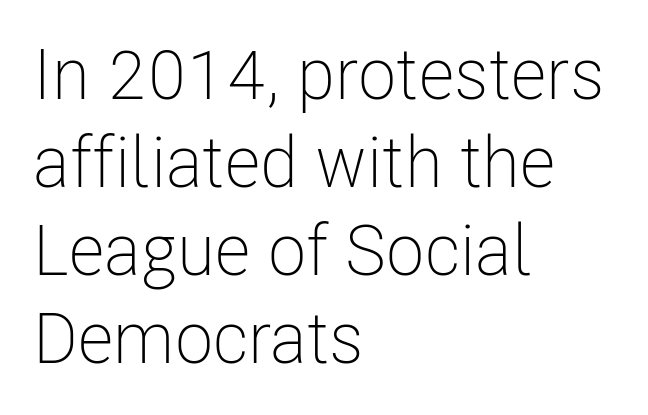
Underlining? Definitely not there. The horizontal fit of the characters is conventional and even. The paragraph has a hard left edge and a soft right edge. The glyphs in this specimen are sans serif. When letters stand straight like this, we call the style roman or upright. The rendering uses natural spacing where letterforms have individual widths.
